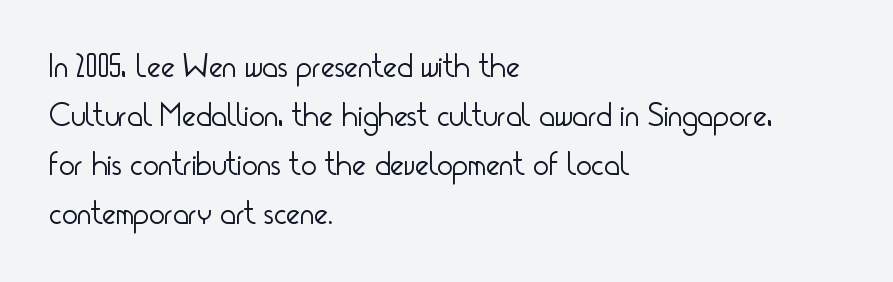
{"serif": "no", "italic": "no", "bold": "no", "weight": "light", "width": "condensed", "stroke_contrast": "low", "x_height": "small", "monospaced": "no", "underline": "no", "align": "left", "line_spacing": "normal", "line_spacing_ratio": 1.48, "letter_spacing": "normal", "letter_spacing_em": 0.0, "glyph_px": 33}
